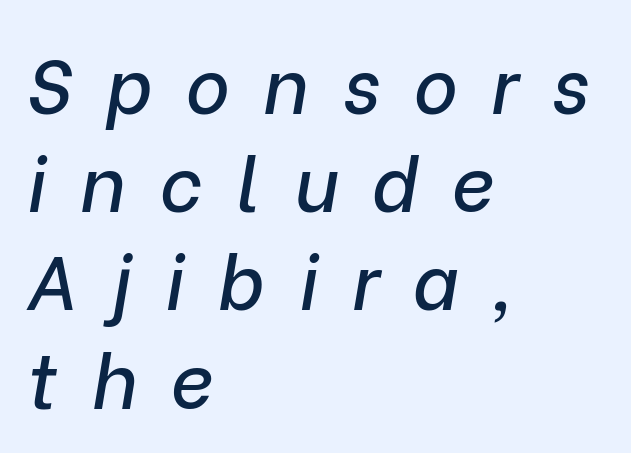
{"italic": "yes", "lean": "right", "slant_degrees": 9, "width": "normal", "stroke_contrast": "low", "x_height": "medium", "monospaced": "no", "underline": "no", "align": "left", "line_spacing": "normal", "line_spacing_ratio": 1.31, "letter_spacing": "wide", "letter_spacing_em": 0.45, "glyph_px": 75}
